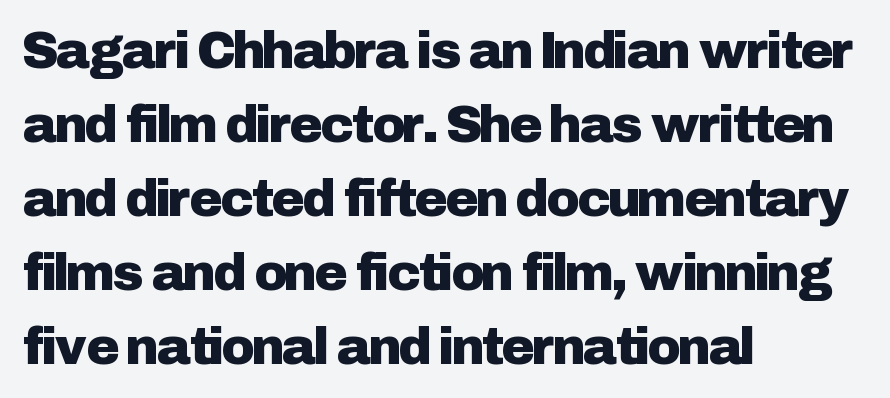
The image shows 51 px sans-serif type, upright; set left-aligned, normal line spacing (1.45x), normal letter spacing, not underlined; low stroke contrast and a medium x-height.
